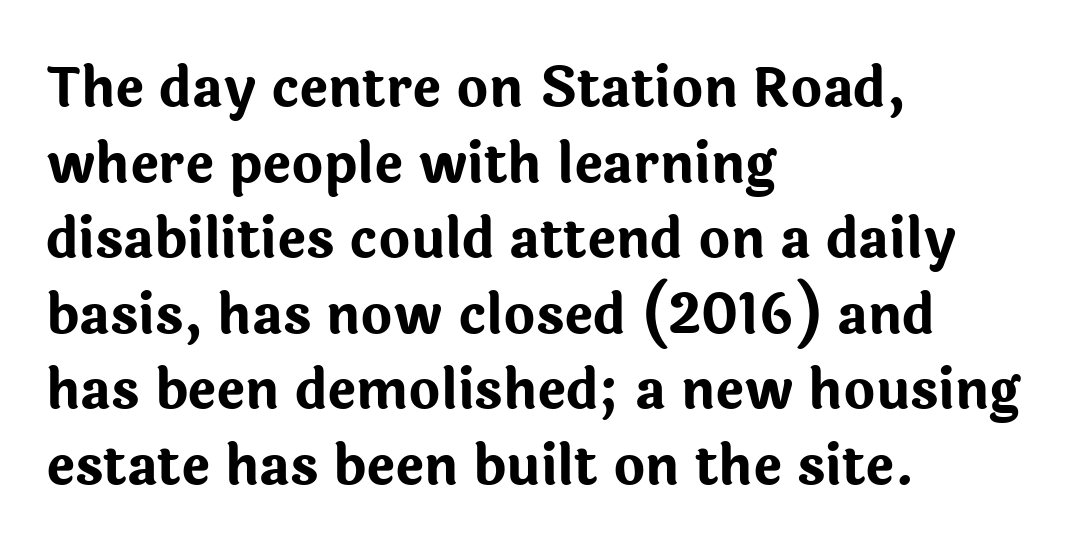
Q: Is the text bold? A: Yes.
Q: Is the text italic (slanted)? A: No, it is upright.
Q: Is the typeface a serif or a sans-serif typeface? A: Sans-serif.
Q: Is the text underlined? A: No.
Q: How is the paragraph aligned? A: Left-aligned.
Q: Is the spacing between letters normal or unusually wide? A: Normal.
Q: Is the spacing between lines tight, normal or loose? A: Normal.
Q: Width (condensed, normal, or wide)? A: Normal.
Q: Stroke contrast? A: Low.
Q: x-height? A: Medium.
Q: Monospaced? A: No.
